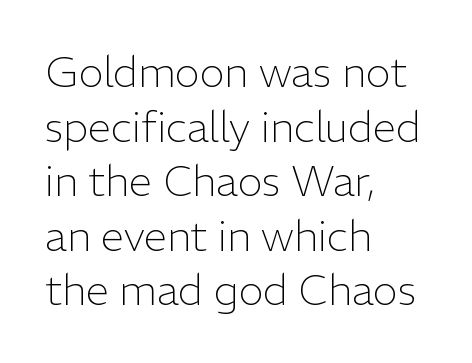
The image shows 42 px light sans-serif type, upright; set left-aligned, normal line spacing (1.3x), normal letter spacing, not underlined; low stroke contrast and a medium x-height.
